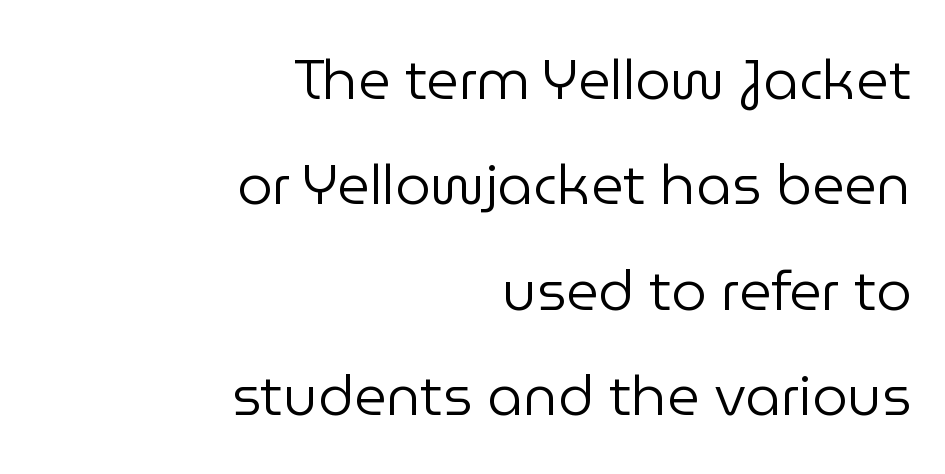
{"serif": "no", "italic": "no", "bold": "no", "weight": "regular", "width": "normal", "stroke_contrast": "low", "x_height": "medium", "monospaced": "no", "underline": "no", "align": "right", "line_spacing_ratio": 1.88, "letter_spacing": "normal", "letter_spacing_em": 0.0, "glyph_px": 56}
